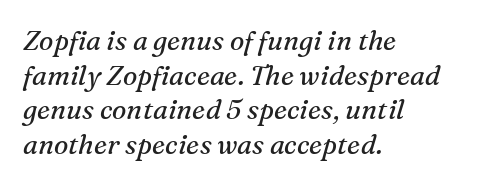
Q: Is the text bold? A: No.
Q: Is the text italic (slanted)? A: Yes, it leans right by about 16 degrees.
Q: Is the text underlined? A: No.
Q: How is the paragraph aligned? A: Left-aligned.
Q: Is the spacing between letters normal or unusually wide? A: Normal.
Q: Is the spacing between lines tight, normal or loose? A: Normal.
